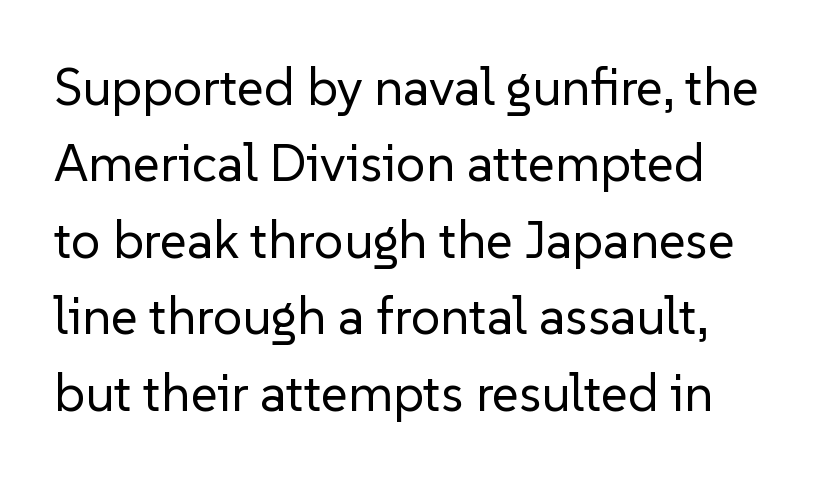
{"serif": "no", "italic": "no", "bold": "no", "weight": "regular", "width": "normal", "stroke_contrast": "low", "x_height": "medium", "monospaced": "no", "underline": "no", "line_spacing": "normal", "line_spacing_ratio": 1.47, "letter_spacing": "normal", "letter_spacing_em": 0.0, "glyph_px": 52}
